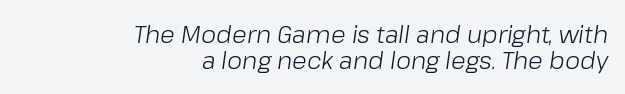
Words float on clear page, feet unadorned. Vertical spacing — tight. The axis of the letterforms is tilted away from vertical. The passage shown is not bold in any degree.
